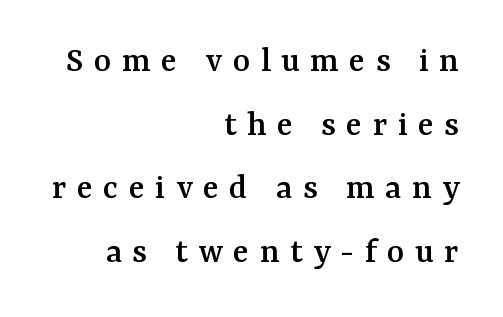
{"serif": "yes", "italic": "no", "width": "normal", "stroke_contrast": "medium", "x_height": "medium", "monospaced": "no", "underline": "no", "align": "right", "line_spacing_ratio": 1.72, "letter_spacing": "wide", "letter_spacing_em": 0.28, "glyph_px": 37}
